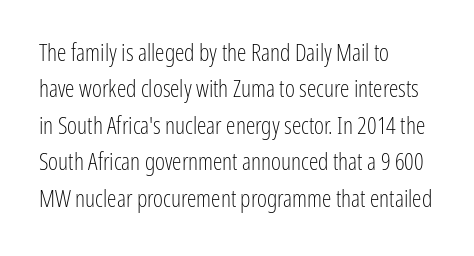
The foot of each line stays bare and open. These lines stack with their left ends in a neat column. Italic: no, the glyphs are upright roman. These lines sit exactly where default settings would place them.
